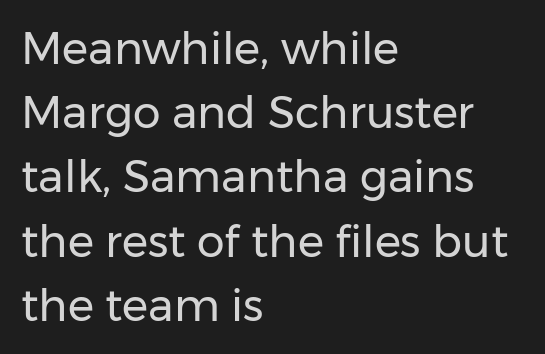
{"serif": "no", "italic": "no", "bold": "no", "weight": "regular", "width": "normal", "stroke_contrast": "low", "x_height": "medium", "monospaced": "no", "underline": "no", "align": "left", "line_spacing": "normal", "line_spacing_ratio": 1.46, "letter_spacing": "normal", "letter_spacing_em": 0.0, "glyph_px": 44}
